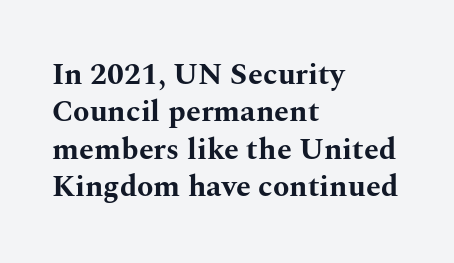
Q: Is the text bold? A: Yes.
Q: Is the text italic (slanted)? A: No, it is upright.
Q: Is the typeface a serif or a sans-serif typeface? A: Serif.
Q: Is the text underlined? A: No.
Q: How is the paragraph aligned? A: Left-aligned.
Q: Is the spacing between letters normal or unusually wide? A: Normal.
Q: Is the spacing between lines tight, normal or loose? A: Normal.
Q: Width (condensed, normal, or wide)? A: Wide.
Q: Stroke contrast? A: Medium.
Q: x-height? A: Medium.
Q: Monospaced? A: No.
